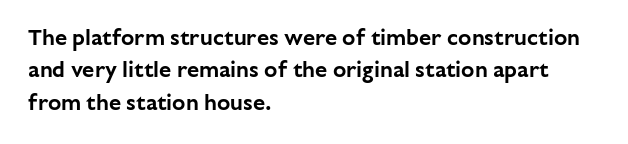
{"italic": "no", "underline": "no", "align": "left", "line_spacing": "normal", "line_spacing_ratio": 1.47, "letter_spacing": "normal", "letter_spacing_em": 0.0, "glyph_px": 22}
